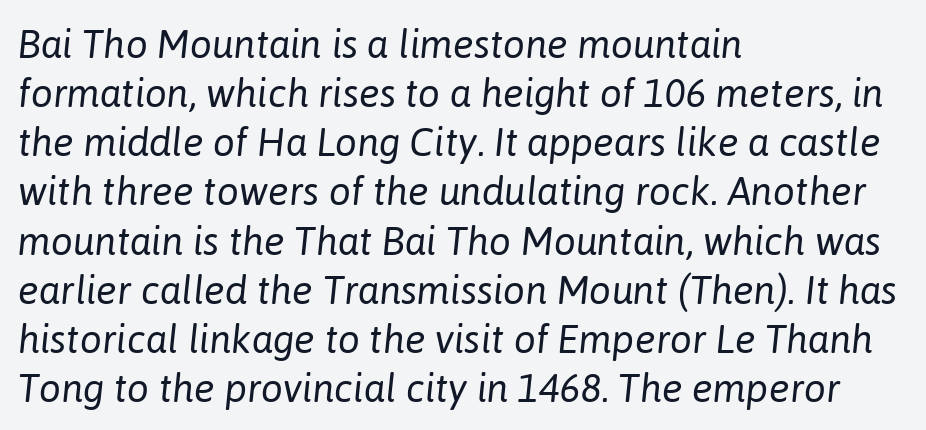
Visually the block forms a straight wall on the left and a jagged coastline on the right. The words here are not underlined. Nothing heavy about these letters — not bold at all. A typesetter would call this leading conventional body-copy spacing.
